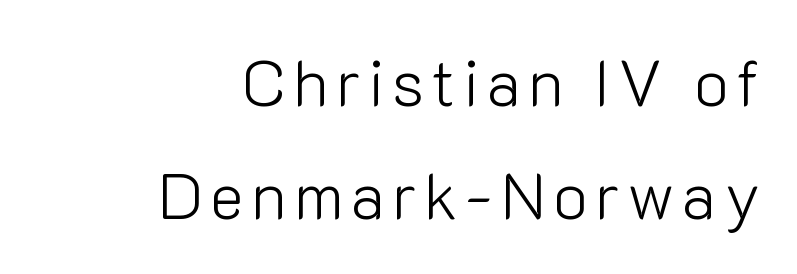
The image shows 65 px light sans-serif type, upright; set right-aligned, line spacing 1.74x, not underlined; low stroke contrast and a medium x-height.
